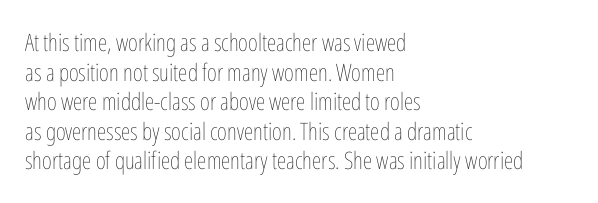
The image shows 24 px text type, upright; set left-aligned, line spacing 1.23x, normal letter spacing, not underlined.
